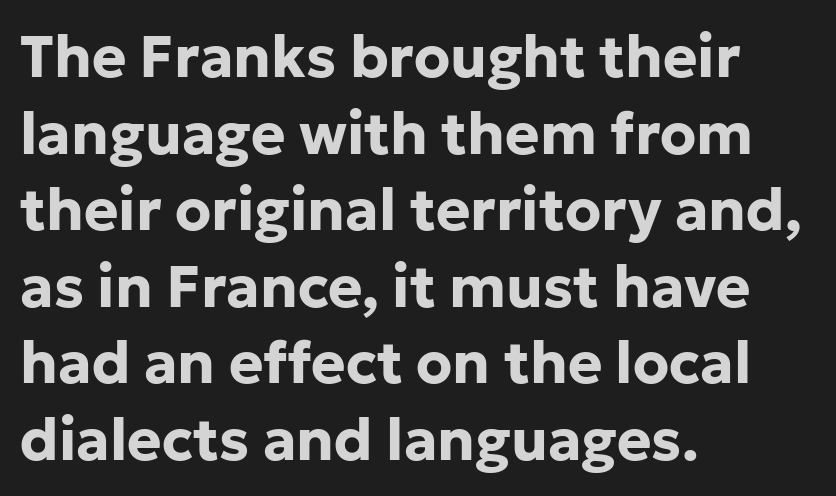
{"serif": "no", "italic": "no", "bold": "yes", "weight": "bold", "width": "normal", "stroke_contrast": "low", "x_height": "medium", "monospaced": "no", "underline": "no", "align": "left", "line_spacing": "normal", "line_spacing_ratio": 1.32, "letter_spacing": "normal", "letter_spacing_em": 0.0, "glyph_px": 58}
